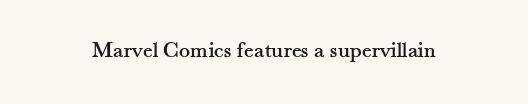
Each word holds together tightly as a unit, with standard inter-letter gaps. Posture: upright roman. The specimen omits any rule beneath the text block's lines.
